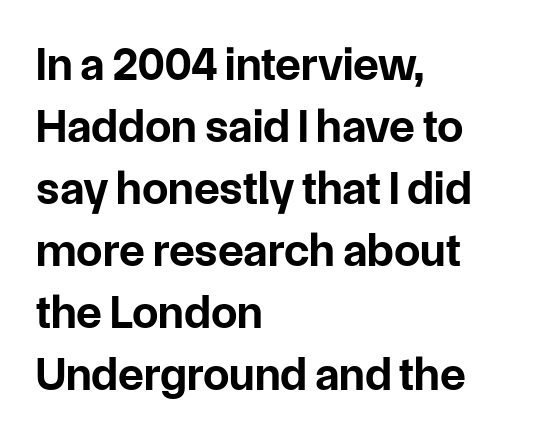
The image shows 47 px bold sans-serif type, upright; set left-aligned, normal line spacing (1.32x), normal letter spacing, not underlined; low stroke contrast and a medium x-height.
